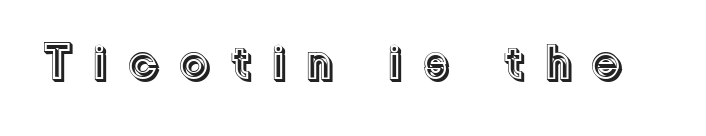
Q: Is the text italic (slanted)? A: No, it is upright.
Q: Is the text underlined? A: No.
Q: Is the spacing between letters normal or unusually wide? A: Unusually wide.
Q: Width (condensed, normal, or wide)? A: Normal.
Q: x-height? A: Medium.
Q: Monospaced? A: No.
